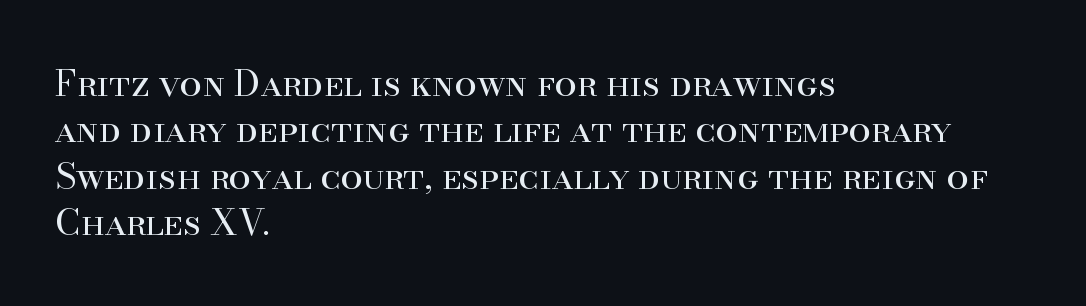
Type style note: has serifs. These glyphs show unthickened strokes, regular width or finer. Just letters on the line, the space beneath them empty. A typesetter would call this proportional, since set widths differ per character. Regarding leading, the lines here are spaced in the standard way.
